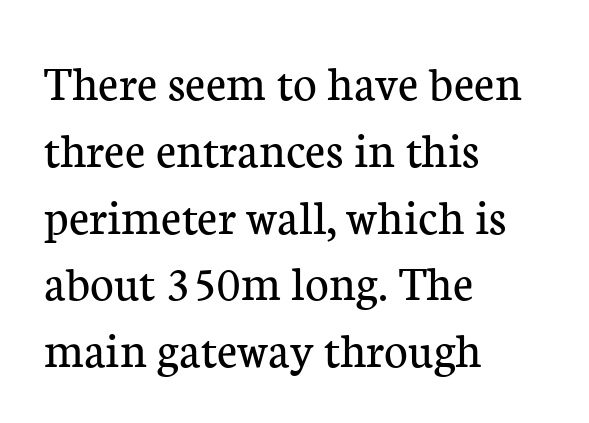
The image shows 51 px regular-weight serif type, upright; set left-aligned, normal line spacing (1.31x), normal letter spacing, not underlined; low stroke contrast and a medium x-height.
